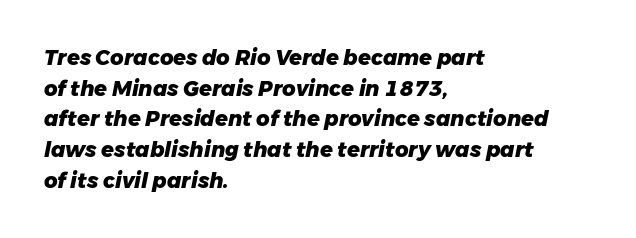
{"italic": "yes", "lean": "right", "slant_degrees": 11, "bold": "yes", "underline": "no", "align": "left", "line_spacing": "normal", "line_spacing_ratio": 1.46, "letter_spacing": "normal", "letter_spacing_em": 0.0, "glyph_px": 21}
